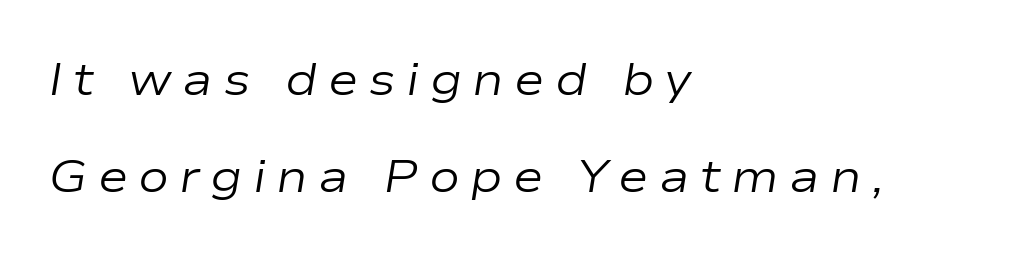
Q: Is the text bold? A: No.
Q: Is the text italic (slanted)? A: Yes, it leans right by about 9 degrees.
Q: Is the text underlined? A: No.
Q: How is the paragraph aligned? A: Left-aligned.
Q: Is the spacing between letters normal or unusually wide? A: Unusually wide.
Q: Is the spacing between lines tight, normal or loose? A: Loose.
Q: Width (condensed, normal, or wide)? A: Wide.
Q: Stroke contrast? A: Low.
Q: x-height? A: Medium.
Q: Monospaced? A: No.
